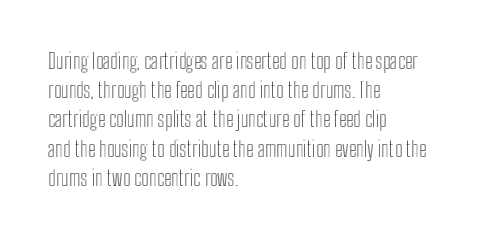
Q: Is the text italic (slanted)? A: No, it is upright.
Q: Is the text underlined? A: No.
Q: How is the paragraph aligned? A: Left-aligned.
Q: Is the spacing between letters normal or unusually wide? A: Normal.
Q: Is the spacing between lines tight, normal or loose? A: Normal.
